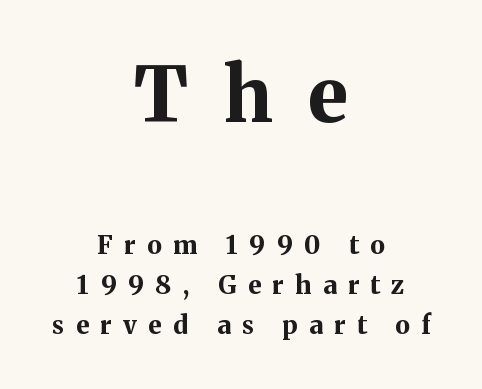
The image shows 76 px bold serif type, upright; set centered, normal line spacing (1.6x), unusually wide letter spacing (+0.47 em), not underlined; the first (top) block is 3.04x larger; medium stroke contrast and a medium x-height.
